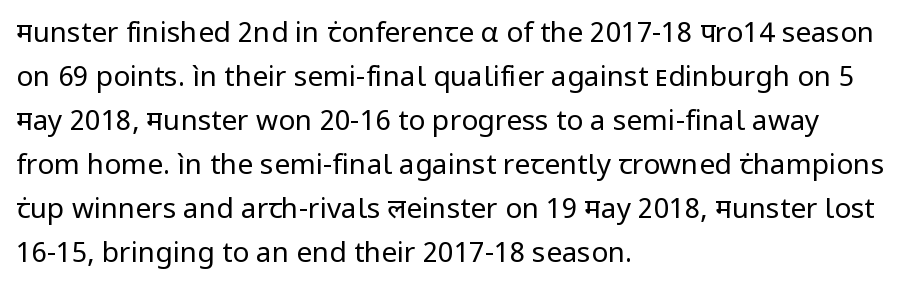
{"serif": "no", "italic": "no", "bold": "no", "weight": "regular", "width": "normal", "stroke_contrast": "low", "x_height": "medium", "monospaced": "no", "underline": "no", "align": "left", "line_spacing": "normal", "line_spacing_ratio": 1.57, "letter_spacing": "normal", "letter_spacing_em": 0.0, "glyph_px": 28}
